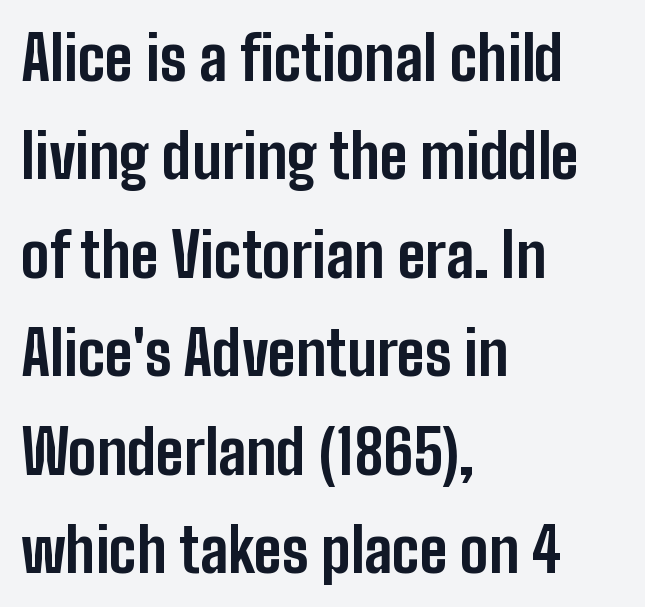
The image shows 60 px bold, condensed sans-serif type, upright; set left-aligned, normal line spacing (1.64x), normal letter spacing, not underlined; low stroke contrast and a medium x-height.
